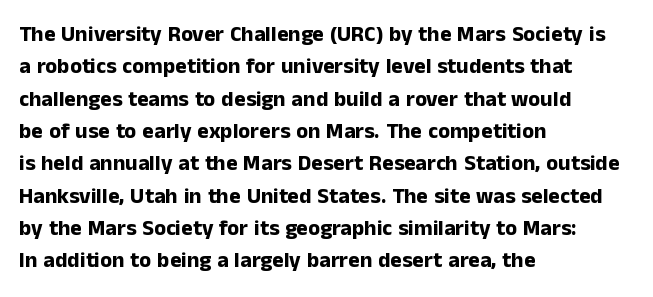
The image shows 22 px bold type, upright; set left-aligned, normal line spacing (1.47x), normal letter spacing, not underlined.
